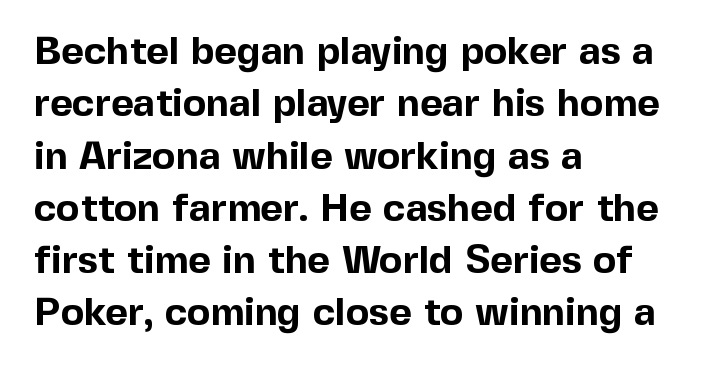
Q: Is the text bold? A: Yes.
Q: Is the text italic (slanted)? A: No, it is upright.
Q: Is the typeface a serif or a sans-serif typeface? A: Sans-serif.
Q: Is the text underlined? A: No.
Q: How is the paragraph aligned? A: Left-aligned.
Q: Is the spacing between letters normal or unusually wide? A: Normal.
Q: Is the spacing between lines tight, normal or loose? A: Normal.
Q: Width (condensed, normal, or wide)? A: Normal.
Q: x-height? A: Medium.
Q: Monospaced? A: No.
